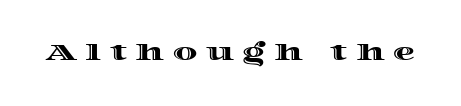
{"italic": "no", "underline": "no", "letter_spacing": "wide", "letter_spacing_em": 0.39, "glyph_px": 22}
